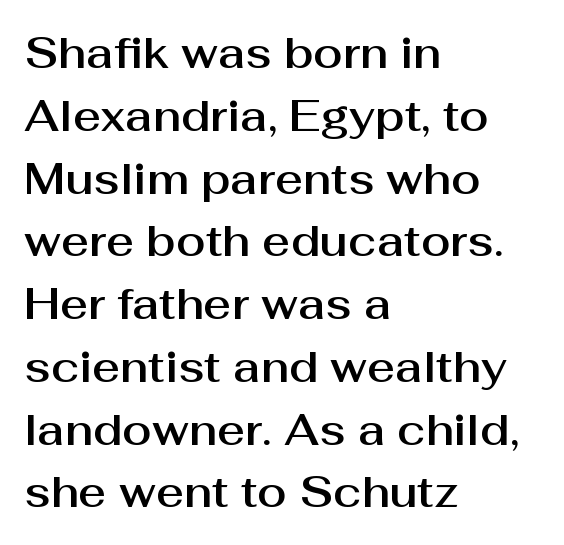
Letterform terminals end flat and unadorned throughout the passage. Words appear dense and cohesive because spacing is normal. The letters advance in unequal steps, a hallmark of proportional type. This sample is left-justified, so line endings fall wherever the words run out.
